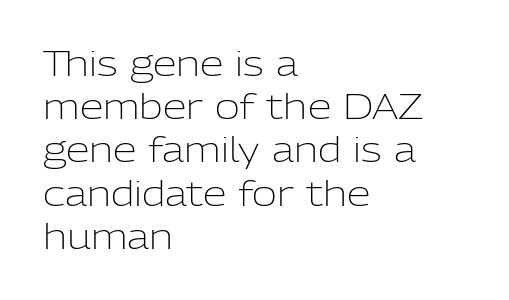
The image shows 34 px light sans-serif type, upright; set left-aligned, normal line spacing (1.27x), normal letter spacing, not underlined; low stroke contrast and a medium x-height.
